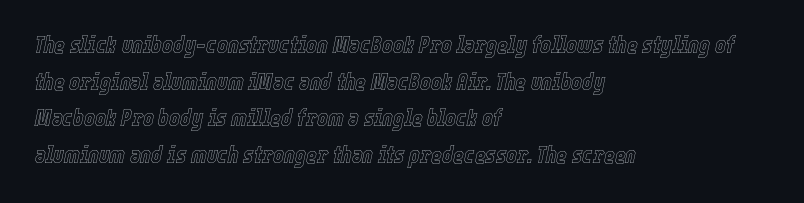
Type without underlining. Which margin do the lines hug? The left one — the right edge is uneven. Quick note: interline space is typical. Caption: standard tracking, unaltered. Style check: oblique.
